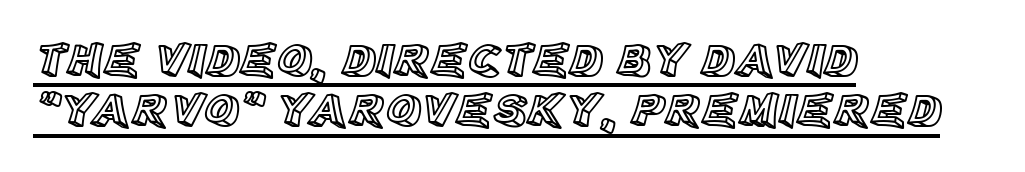
The image shows 48 px text type; set left-aligned, tight line spacing (1.05x), normal letter spacing, underlined; a large x-height.
